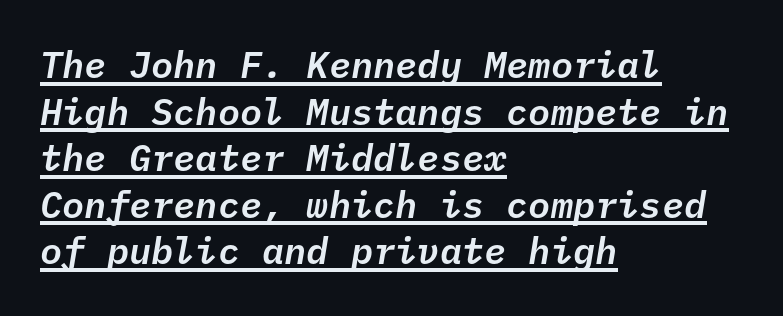
Words appear dense and cohesive because spacing is normal. This sample uses an oblique cut, with every glyph tilted off the vertical. Line spacing here is normal. A student would call this left alignment; a typographer would say flush left, rag right. Underlined type.
